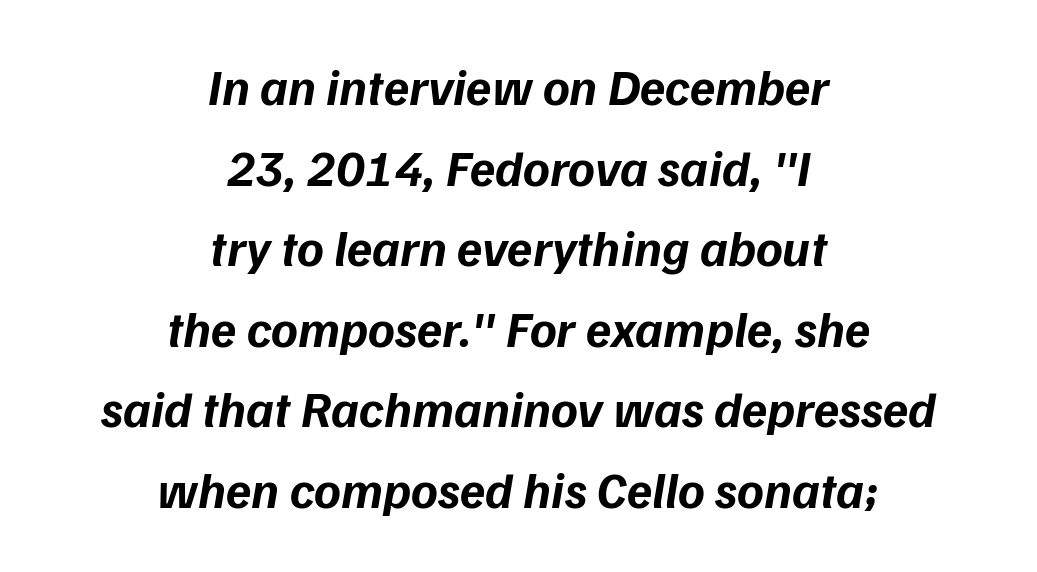
{"italic": "yes", "lean": "right", "slant_degrees": 9, "bold": "yes", "weight": "bold", "width": "normal", "stroke_contrast": "low", "x_height": "medium", "monospaced": "no", "underline": "no", "align": "center", "line_spacing": "normal", "line_spacing_ratio": 1.58, "letter_spacing": "normal", "letter_spacing_em": 0.0, "glyph_px": 51}
